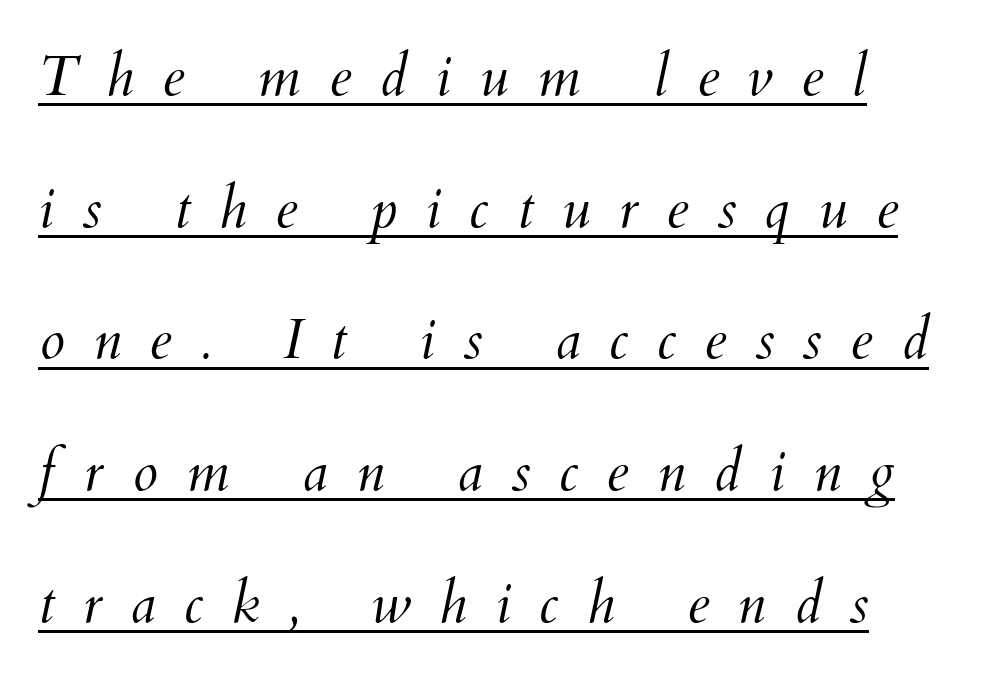
You can tell it's italic because the verticals aren't actually vertical. Characters follow at a spacing far wider than the type designer built in. Is this a fixed-width face? No — the glyphs have proportional, varying widths. Underlined type. The designer dialed line spacing up above the default. This reads as an unemphasized weight, regular at the heaviest.
